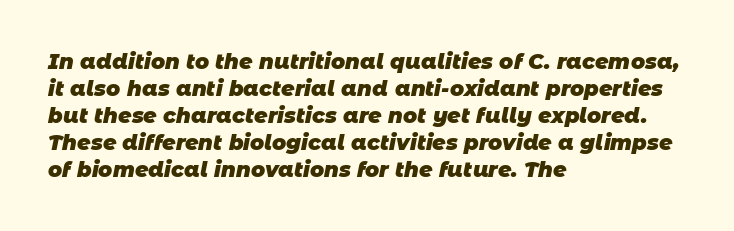
The face used here has the dense, thick strokes of a bold. Typeset ragged right — the left edge is the straight one. Compared with typical paragraphs, the rows here are spaced about the same. Standard letterfit; no display-style spreading of the glyphs. A bare baseline throughout the passage.
